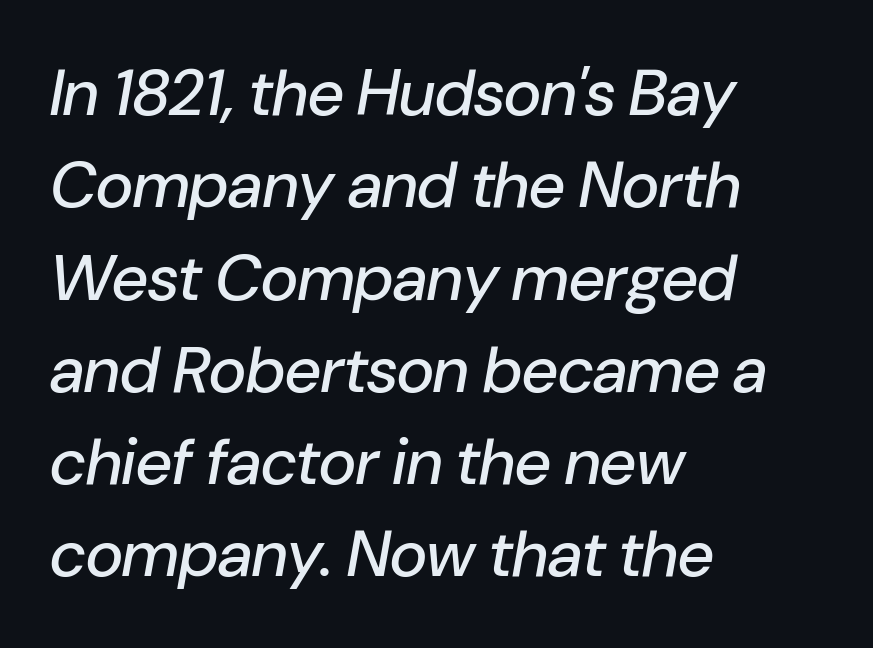
Q: Is the text italic (slanted)? A: Yes, it leans right by about 10 degrees.
Q: Is the text underlined? A: No.
Q: How is the paragraph aligned? A: Left-aligned.
Q: Is the spacing between letters normal or unusually wide? A: Normal.
Q: Is the spacing between lines tight, normal or loose? A: Normal.
Q: Width (condensed, normal, or wide)? A: Normal.
Q: Stroke contrast? A: Low.
Q: x-height? A: Medium.
Q: Monospaced? A: No.
